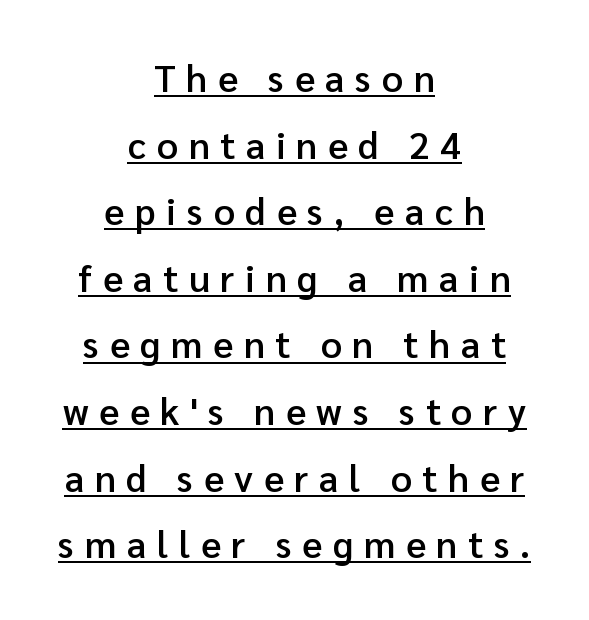
Q: Is the text bold? A: Semi-bold.
Q: Is the text italic (slanted)? A: No, it is upright.
Q: Is the typeface a serif or a sans-serif typeface? A: Sans-serif.
Q: Is the text underlined? A: Yes.
Q: How is the paragraph aligned? A: Centered.
Q: Is the spacing between letters normal or unusually wide? A: Unusually wide.
Q: Width (condensed, normal, or wide)? A: Normal.
Q: Stroke contrast? A: Low.
Q: x-height? A: Medium.
Q: Monospaced? A: No.
